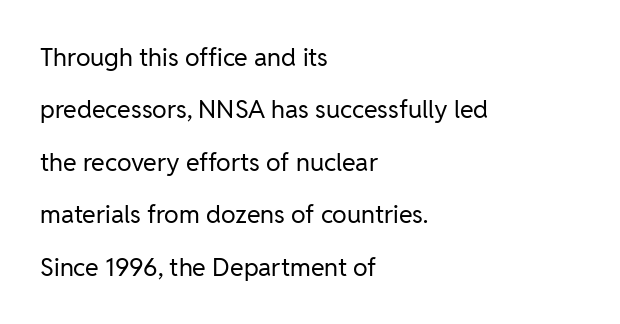
The image shows 25 px text type, upright; set left-aligned, loose line spacing (2.1x), normal letter spacing, not underlined.
